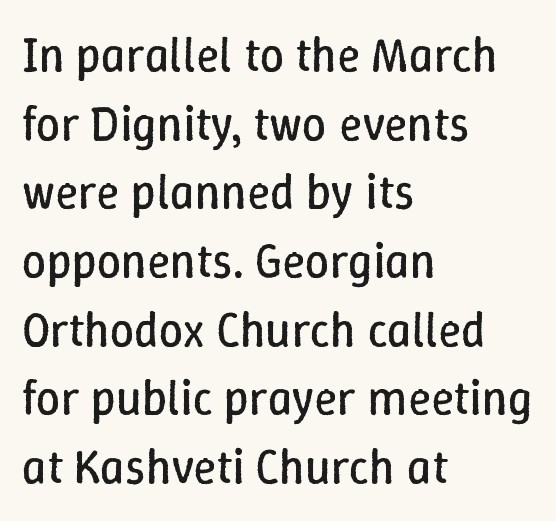
Q: Is the text bold? A: No.
Q: Is the text italic (slanted)? A: No, it is upright.
Q: Is the text underlined? A: No.
Q: How is the paragraph aligned? A: Left-aligned.
Q: Is the spacing between letters normal or unusually wide? A: Normal.
Q: Is the spacing between lines tight, normal or loose? A: Normal.
Q: Width (condensed, normal, or wide)? A: Normal.
Q: Stroke contrast? A: Low.
Q: x-height? A: Medium.
Q: Monospaced? A: No.
